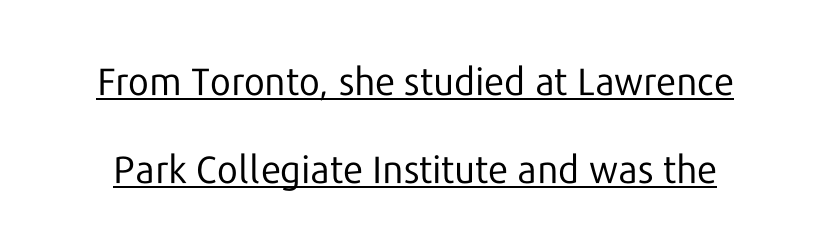
The rendering uses natural spacing where letterforms have individual widths. Examine the stroke ends and you'll find no serifs. Vertically, the passage feels expansive, rows floating well apart. Ink coverage per letter is moderate at most.
